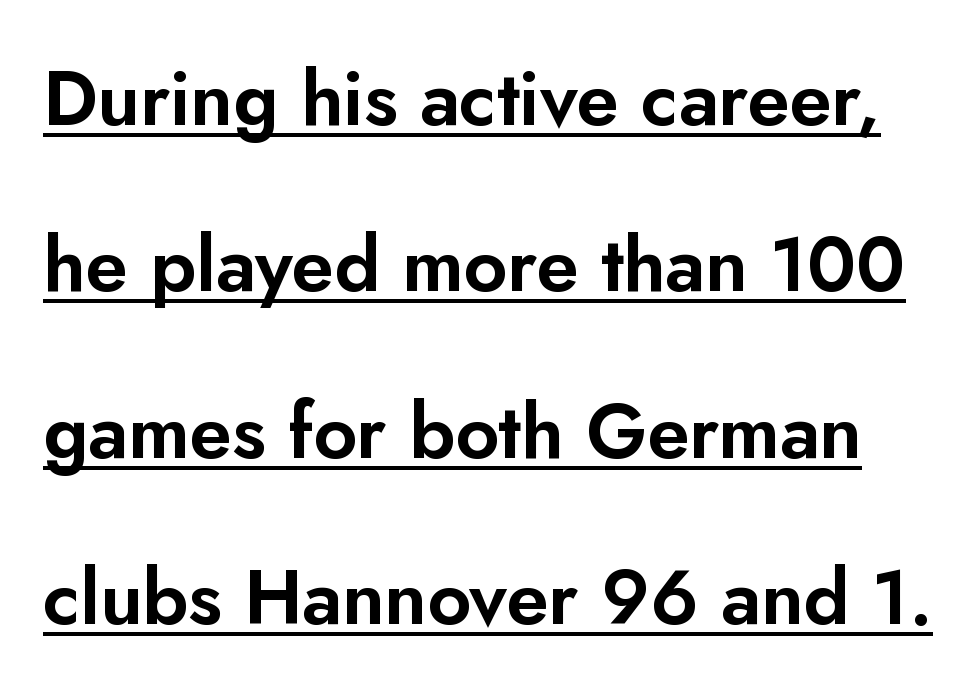
Q: Is the text italic (slanted)? A: No, it is upright.
Q: Is the typeface a serif or a sans-serif typeface? A: Sans-serif.
Q: Is the text underlined? A: Yes.
Q: Is the spacing between letters normal or unusually wide? A: Normal.
Q: Is the spacing between lines tight, normal or loose? A: Loose.
Q: Width (condensed, normal, or wide)? A: Normal.
Q: Stroke contrast? A: Low.
Q: x-height? A: Small.
Q: Monospaced? A: No.
